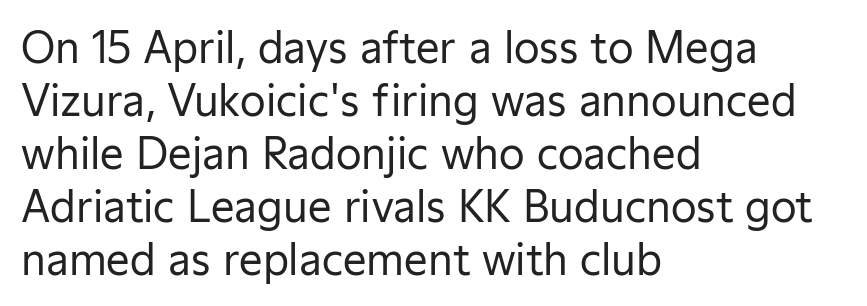
Q: Is the text bold? A: No.
Q: Is the text italic (slanted)? A: No, it is upright.
Q: Is the typeface a serif or a sans-serif typeface? A: Sans-serif.
Q: Is the text underlined? A: No.
Q: How is the paragraph aligned? A: Left-aligned.
Q: Is the spacing between letters normal or unusually wide? A: Normal.
Q: Is the spacing between lines tight, normal or loose? A: Normal.
Q: Width (condensed, normal, or wide)? A: Normal.
Q: Stroke contrast? A: Low.
Q: x-height? A: Medium.
Q: Monospaced? A: No.
